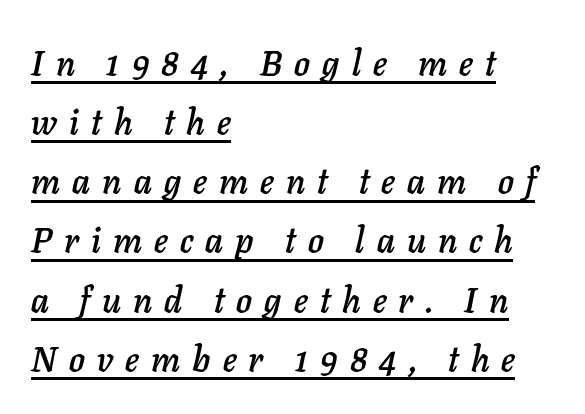
This sample has the flowing, uneven cadence of proportional lettering. This rendering features underlined lettering. One glance says typical: line gaps are just what's usual. Horizontal alignment here is leftward, the default for most running prose. Students, note that the glyphs here are deliberately spaced far apart. The font's italic variant was chosen for this text.
